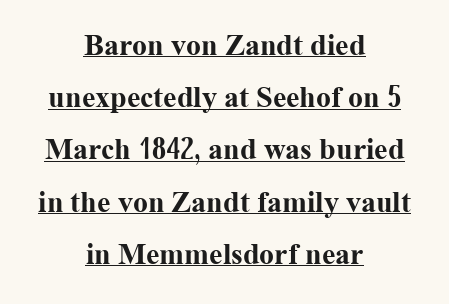
{"serif": "yes", "italic": "no", "bold": "yes", "weight": "bold", "width": "normal", "stroke_contrast": "medium", "x_height": "medium", "monospaced": "no", "underline": "yes", "align": "center", "line_spacing_ratio": 1.74, "letter_spacing": "normal", "letter_spacing_em": 0.0, "glyph_px": 30}
